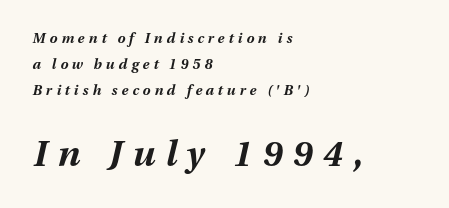
The image shows 36 px bold type, italic (leaning right); set left-aligned, line spacing 1.87x, unusually wide letter spacing (+0.28 em), not underlined; the second (bottom) block is 2.57x larger; medium stroke contrast and a medium x-height.
